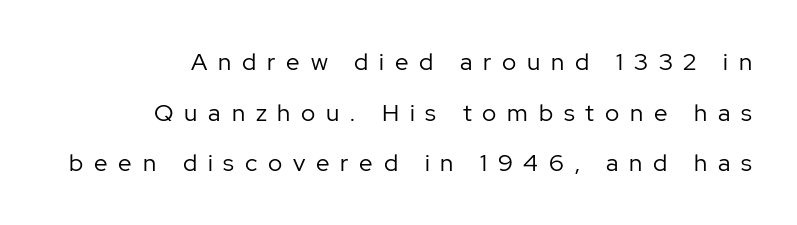
{"italic": "no", "bold": "no", "underline": "no", "align": "right", "line_spacing": "loose", "line_spacing_ratio": 2.11, "letter_spacing": "wide", "letter_spacing_em": 0.45, "glyph_px": 24}
